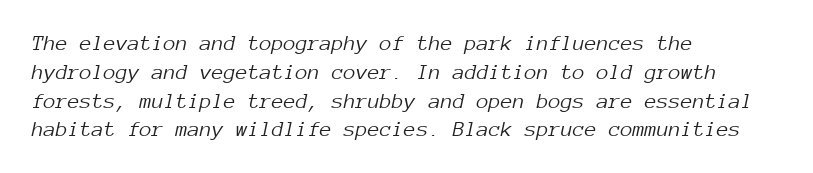
The image shows 22 px text type, italic (leaning right); set left-aligned, normal line spacing (1.31x), normal letter spacing, not underlined.
